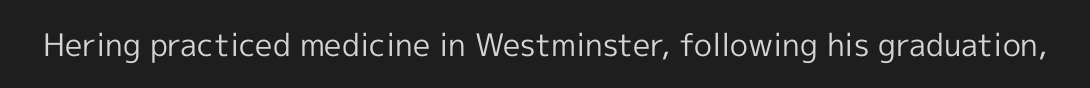
The image shows 31 px regular-weight sans-serif type, upright; set normal letter spacing, not underlined; a medium x-height.
